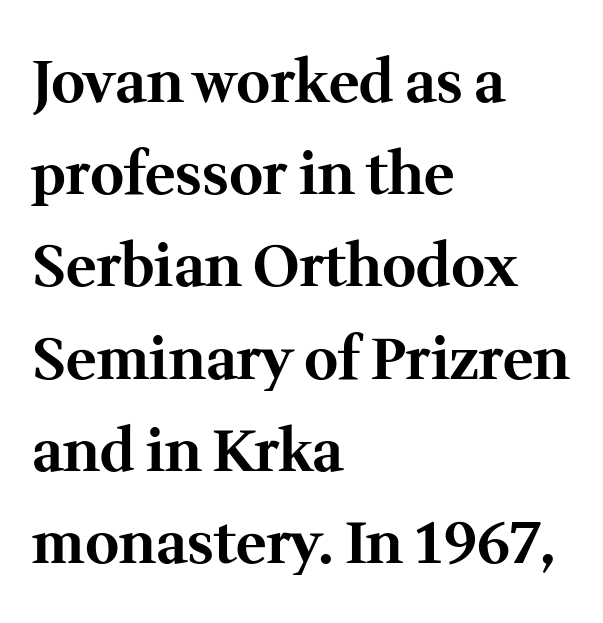
The letters stand upright; this is a roman face. Heavy, bold letterforms. Proportional: the letters do not fall into vertical columns. Tracking value appears to be zero — textbook default spacing. The passage shown is typeset with a serif family. Notice how descenders clear the ascenders below comfortably — that's standard leading.
